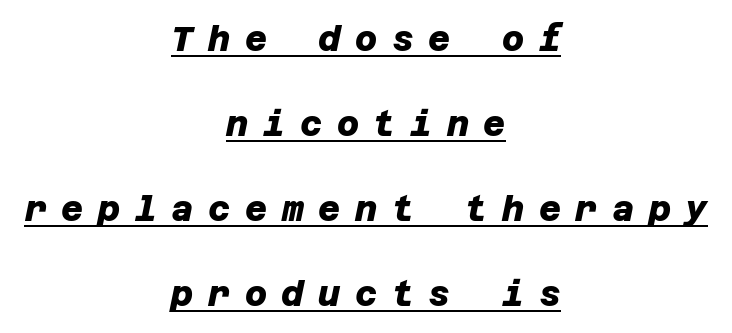
The image shows 34 px heavy sans-serif type; set centered, loose line spacing (2.5x), unusually wide letter spacing (+0.43 em), underlined; low stroke contrast and a large x-height.
